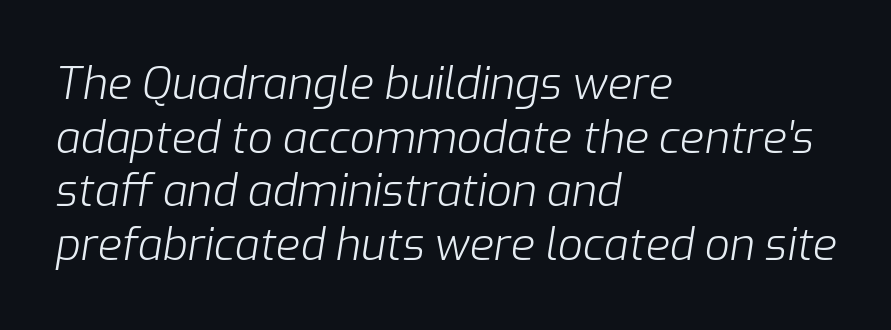
Q: Is the text bold? A: No.
Q: Is the text italic (slanted)? A: Yes, it leans right by about 9 degrees.
Q: Is the text underlined? A: No.
Q: How is the paragraph aligned? A: Left-aligned.
Q: Is the spacing between letters normal or unusually wide? A: Normal.
Q: Width (condensed, normal, or wide)? A: Normal.
Q: Stroke contrast? A: Low.
Q: x-height? A: Medium.
Q: Monospaced? A: No.
